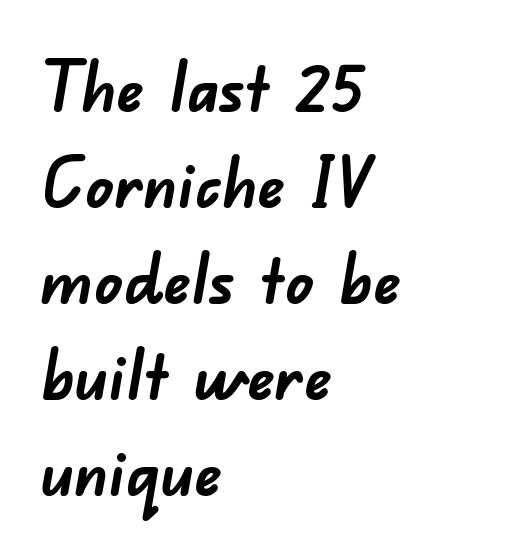
{"serif": "no", "bold": "yes", "weight": "semibold", "width": "normal", "stroke_contrast": "low", "x_height": "small", "monospaced": "no", "underline": "no", "align": "left", "line_spacing": "normal", "line_spacing_ratio": 1.41, "letter_spacing": "normal", "letter_spacing_em": 0.0, "glyph_px": 68}
